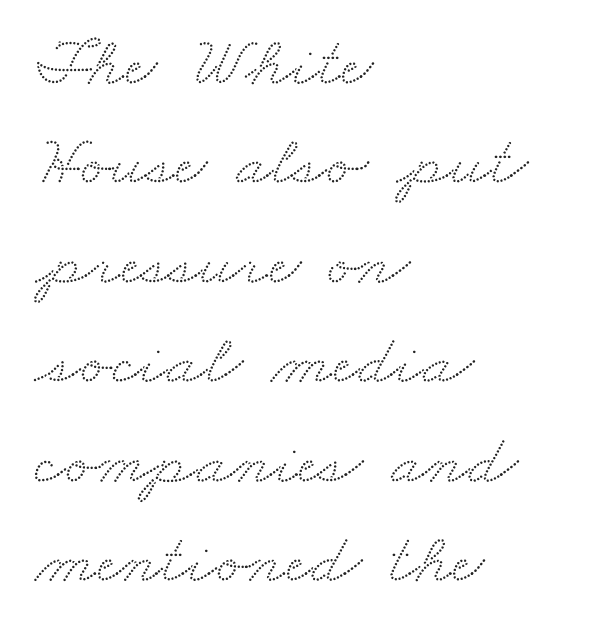
The image shows 71 px wide serif type; set left-aligned, normal line spacing (1.4x), normal letter spacing, not underlined; medium stroke contrast and a small x-height.
